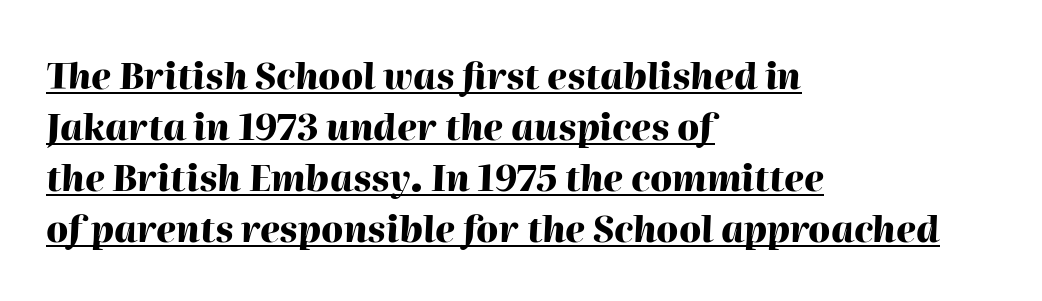
Q: Is the text bold? A: Yes.
Q: Is the text italic (slanted)? A: Yes, it leans right by about 2 degrees.
Q: Is the text underlined? A: Yes.
Q: How is the paragraph aligned? A: Left-aligned.
Q: Is the spacing between letters normal or unusually wide? A: Normal.
Q: Is the spacing between lines tight, normal or loose? A: Normal.
Q: Width (condensed, normal, or wide)? A: Normal.
Q: Stroke contrast? A: High.
Q: x-height? A: Medium.
Q: Monospaced? A: No.
